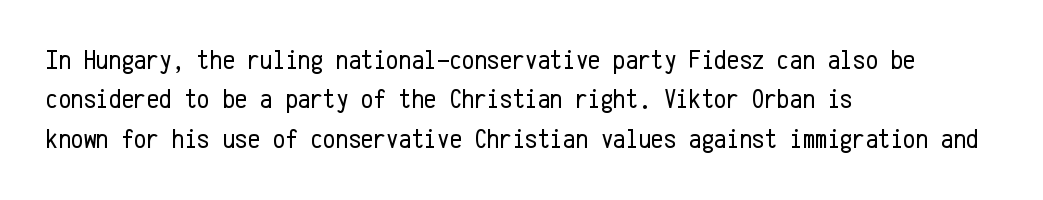
Q: Is the text bold? A: No.
Q: Is the text italic (slanted)? A: No, it is upright.
Q: Is the typeface a serif or a sans-serif typeface? A: Sans-serif.
Q: Is the text underlined? A: No.
Q: How is the paragraph aligned? A: Left-aligned.
Q: Is the spacing between letters normal or unusually wide? A: Normal.
Q: Is the spacing between lines tight, normal or loose? A: Normal.
Q: Width (condensed, normal, or wide)? A: Condensed.
Q: Stroke contrast? A: Low.
Q: x-height? A: Medium.
Q: Monospaced? A: Yes.
